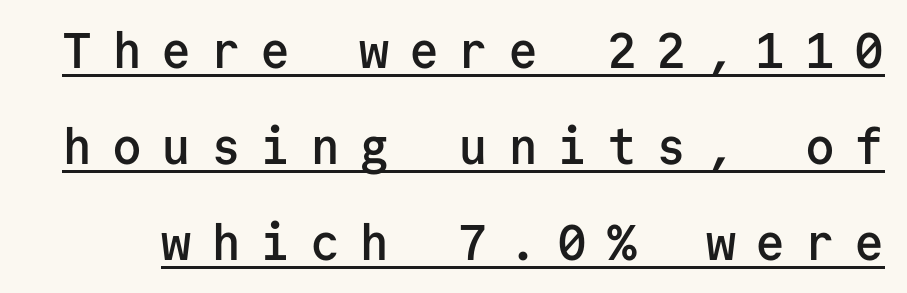
A baseline rule has been typeset under these characters. Designer's note — italics off, roman on. Words appear elongated and porous because spacing is wide. The rendering uses a semibold face; strokes are thickened but not to full bold.
